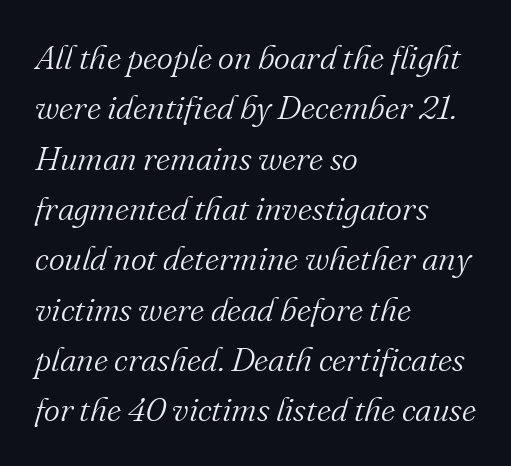
{"serif": "yes", "italic": "yes", "lean": "right", "slant_degrees": 16, "bold": "no", "weight": "light", "width": "normal", "stroke_contrast": "medium", "x_height": "small", "monospaced": "no", "underline": "no", "align": "left", "line_spacing": "normal", "line_spacing_ratio": 1.48, "letter_spacing": "normal", "letter_spacing_em": 0.0, "glyph_px": 34}
